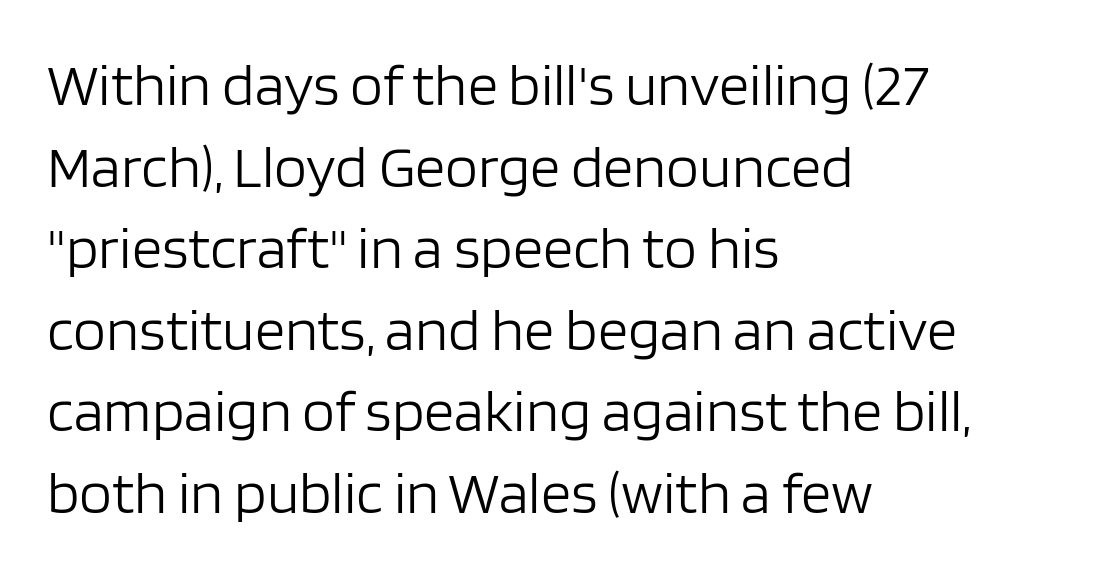
{"serif": "no", "italic": "no", "bold": "no", "weight": "light", "width": "normal", "stroke_contrast": "low", "x_height": "large", "monospaced": "no", "underline": "no", "align": "left", "line_spacing": "normal", "line_spacing_ratio": 1.36, "letter_spacing": "normal", "letter_spacing_em": 0.0, "glyph_px": 60}
